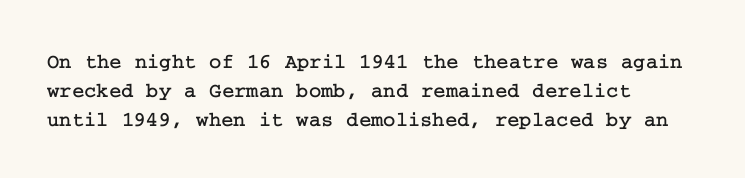
Q: Is the text italic (slanted)? A: No, it is upright.
Q: Is the text underlined? A: No.
Q: How is the paragraph aligned? A: Left-aligned.
Q: Is the spacing between letters normal or unusually wide? A: Normal.
Q: Is the spacing between lines tight, normal or loose? A: Normal.
